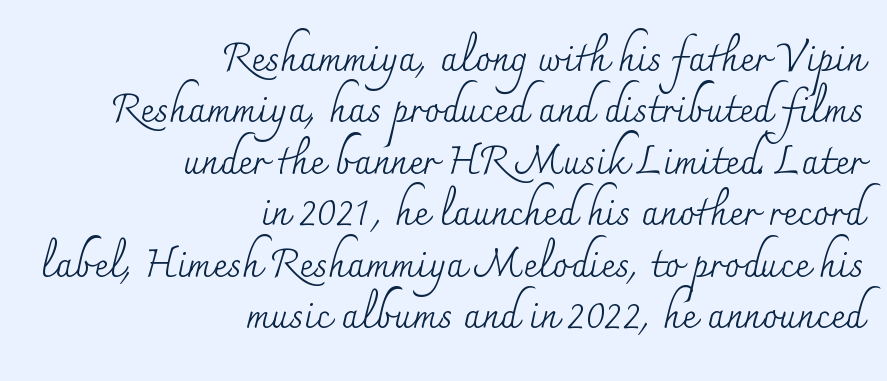
{"serif": "yes", "bold": "no", "weight": "regular", "width": "normal", "stroke_contrast": "medium", "x_height": "small", "monospaced": "no", "underline": "no", "align": "right", "line_spacing": "normal", "line_spacing_ratio": 1.32, "letter_spacing": "normal", "letter_spacing_em": 0.0, "glyph_px": 39}
